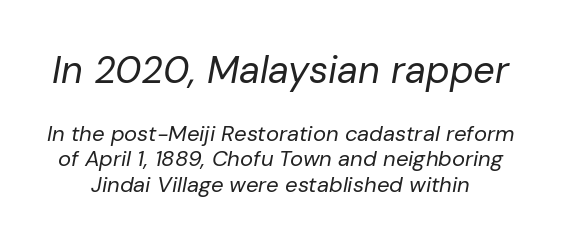
Q: Is the text bold? A: No.
Q: Is the text italic (slanted)? A: Yes, it leans right by about 10 degrees.
Q: Is the text underlined? A: No.
Q: Is the spacing between letters normal or unusually wide? A: Normal.
Q: Is the spacing between lines tight, normal or loose? A: Tight.
Q: Which block of text is set in a larger size, the first (top) or the second (bottom)? A: The first (top) one.
Q: Width (condensed, normal, or wide)? A: Normal.
Q: Stroke contrast? A: Low.
Q: x-height? A: Medium.
Q: Monospaced? A: No.
